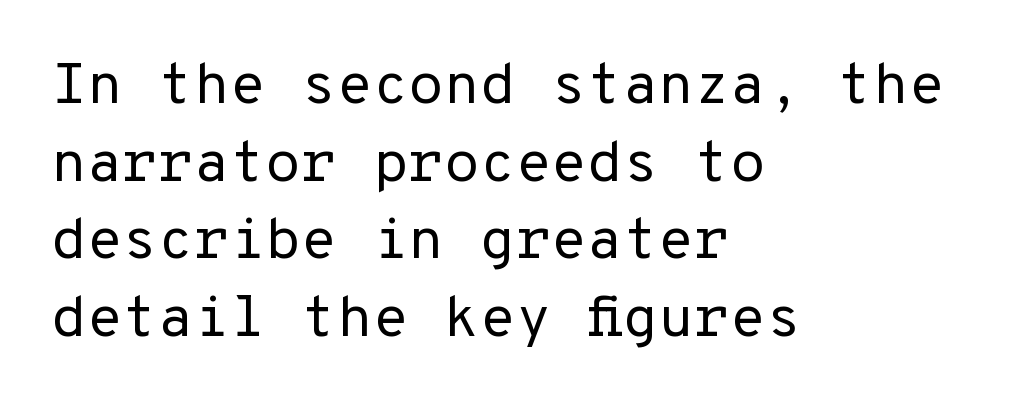
{"serif": "no", "italic": "no", "bold": "no", "weight": "regular", "width": "normal", "stroke_contrast": "low", "x_height": "medium", "underline": "no", "align": "left", "line_spacing": "normal", "line_spacing_ratio": 1.34, "letter_spacing": "normal", "letter_spacing_em": 0.0, "glyph_px": 58}
